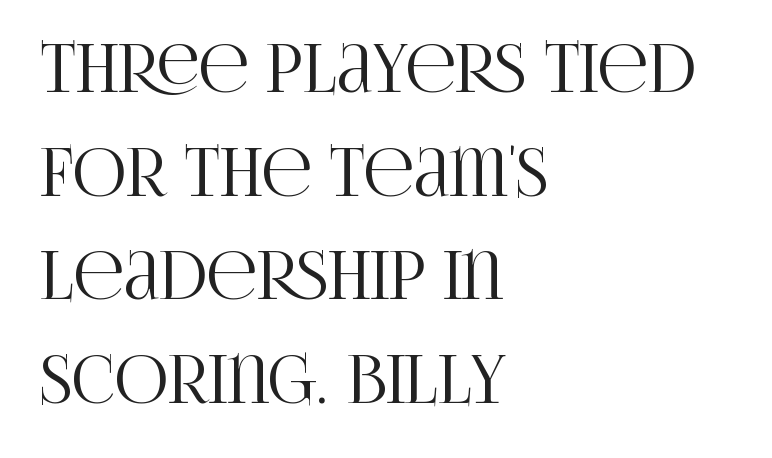
{"serif": "yes", "italic": "no", "width": "condensed", "stroke_contrast": "high", "x_height": "large", "monospaced": "no", "underline": "no", "align": "left", "line_spacing": "normal", "line_spacing_ratio": 1.57, "letter_spacing": "normal", "letter_spacing_em": 0.0, "glyph_px": 66}
